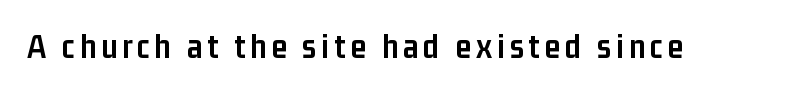
The foot of each line stays bare and open. Every character sits straight up, as roman type does. I'd call this a sans setting — the letters go barefoot. Typesetter's note: full bold, strokes at maximum text heaviness. Note the varied advance widths — an 'i' is clearly narrower than an 'm'.
